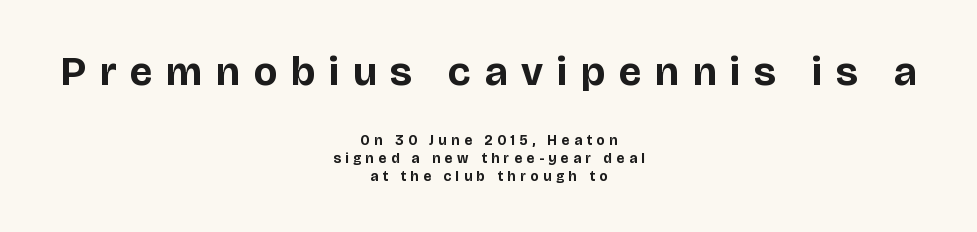
{"serif": "no", "italic": "no", "bold": "yes", "weight": "bold", "width": "normal", "stroke_contrast": "low", "x_height": "large", "monospaced": "no", "underline": "no", "align": "center", "line_spacing": "normal", "line_spacing_ratio": 1.28, "letter_spacing": "wide", "letter_spacing_em": 0.34, "larger_block": "first", "size_ratio": 2.93, "glyph_px": 41}
